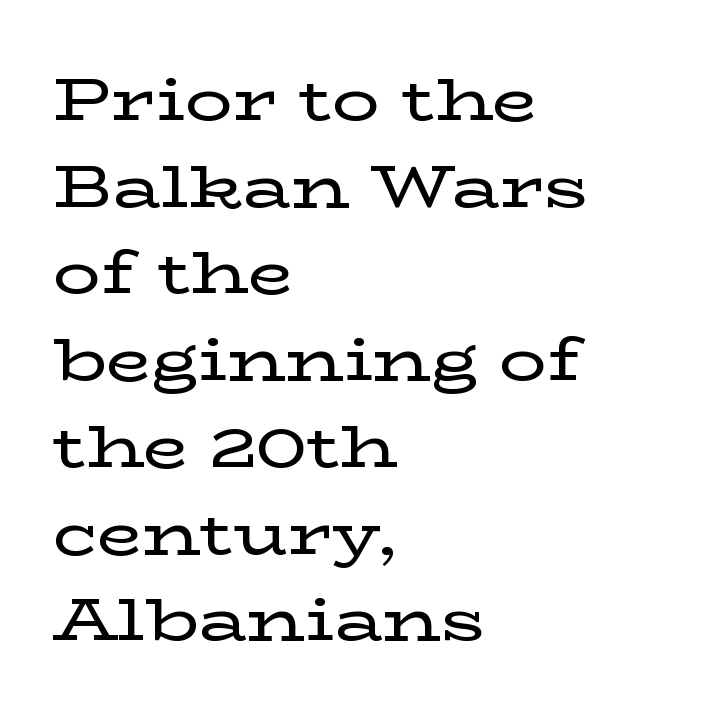
{"serif": "yes", "italic": "no", "width": "wide", "stroke_contrast": "low", "x_height": "medium", "monospaced": "no", "underline": "no", "align": "left", "line_spacing": "normal", "line_spacing_ratio": 1.47, "letter_spacing": "normal", "letter_spacing_em": 0.0, "glyph_px": 59}
